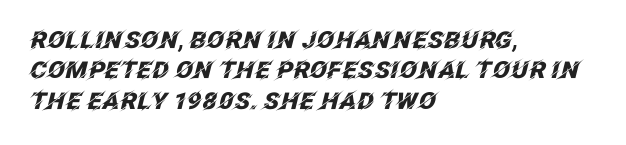
The image shows 23 px bold type, italic (leaning right); set left-aligned, normal line spacing (1.32x), normal letter spacing, not underlined.
